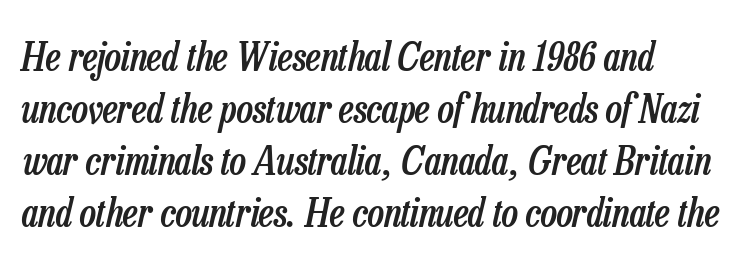
The image shows 39 px semibold, condensed type, italic (leaning right); set left-aligned, normal line spacing (1.33x), normal letter spacing, not underlined; low stroke contrast and a medium x-height.
